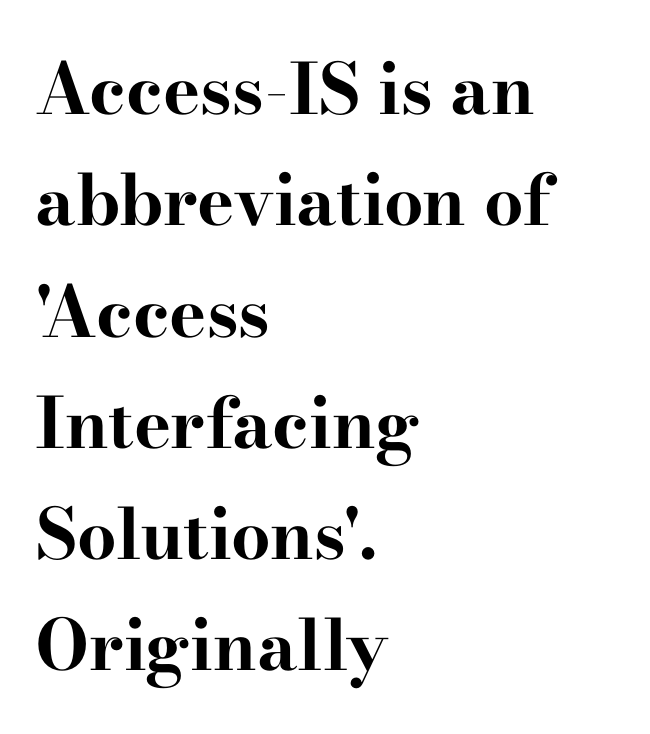
Q: Is the text bold? A: Yes.
Q: Is the text italic (slanted)? A: No, it is upright.
Q: Is the typeface a serif or a sans-serif typeface? A: Serif.
Q: Is the text underlined? A: No.
Q: How is the paragraph aligned? A: Left-aligned.
Q: Is the spacing between letters normal or unusually wide? A: Normal.
Q: Is the spacing between lines tight, normal or loose? A: Normal.
Q: Width (condensed, normal, or wide)? A: Wide.
Q: Stroke contrast? A: High.
Q: x-height? A: Small.
Q: Monospaced? A: No.
